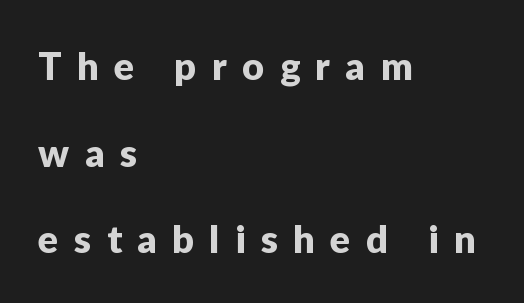
The image shows 38 px sans-serif type, upright; set left-aligned, loose line spacing (2.28x), unusually wide letter spacing (+0.41 em), not underlined; low stroke contrast and a medium x-height.
